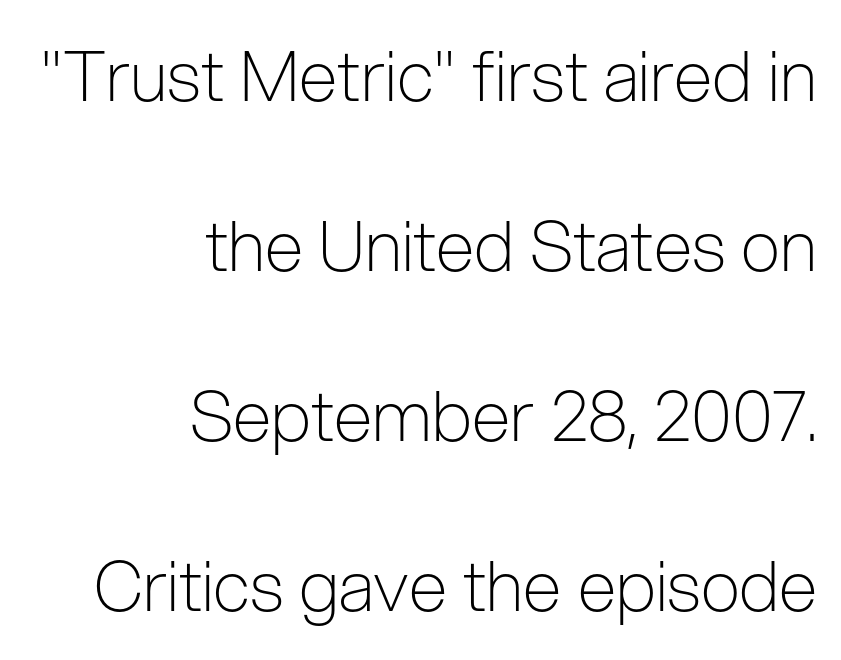
I'd call this a sans setting — the letters go barefoot. The passage shown is not underscored anywhere. Is the type heavy? It reads as light-to-regular instead. The paragraph has a hard right edge and a soft left edge. Is there much room between lines? Yes — plenty of vertical air separates them.
